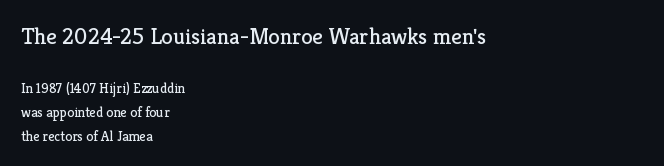
{"italic": "no", "bold": "no", "underline": "no", "align": "left", "line_spacing_ratio": 1.71, "letter_spacing": "normal", "letter_spacing_em": 0.0, "larger_block": "first", "size_ratio": 1.64, "glyph_px": 23}
